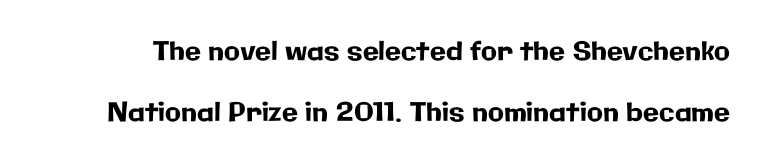
Q: Is the text italic (slanted)? A: No, it is upright.
Q: Is the text underlined? A: No.
Q: Is the spacing between letters normal or unusually wide? A: Normal.
Q: Is the spacing between lines tight, normal or loose? A: Loose.
